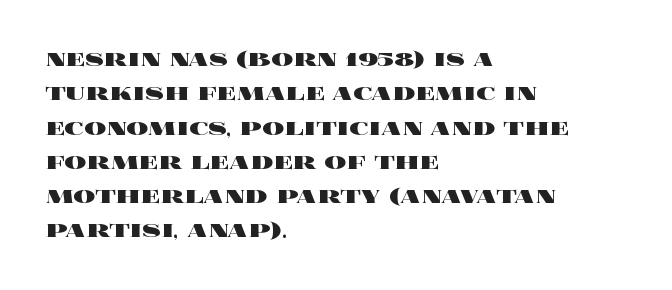
{"italic": "no", "bold": "yes", "underline": "no", "align": "left", "line_spacing": "normal", "line_spacing_ratio": 1.27, "letter_spacing": "normal", "letter_spacing_em": 0.0, "glyph_px": 27}
